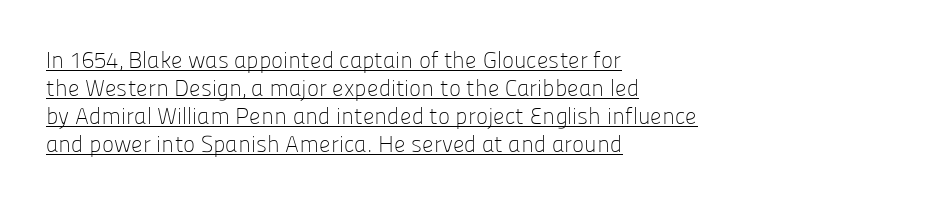
{"italic": "no", "bold": "no", "underline": "yes", "align": "left", "line_spacing_ratio": 1.22, "letter_spacing": "normal", "letter_spacing_em": 0.0, "glyph_px": 23}
